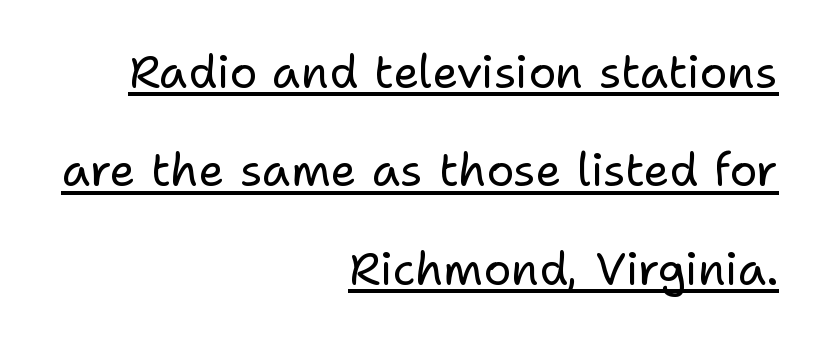
The image shows 46 px regular-weight sans-serif type, upright; set right-aligned, loose line spacing (2.14x), normal letter spacing, underlined; low stroke contrast and a medium x-height.
